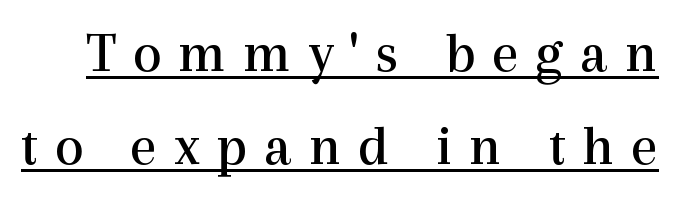
The line-height multiplier appears to be the usual default. Is there an underline? Yes — a line sits under the letters. The face looks like a standard text weight, possibly lighter. This sample uses a serif face. Character widths vary here, with narrow letters taking less room than wide ones.
